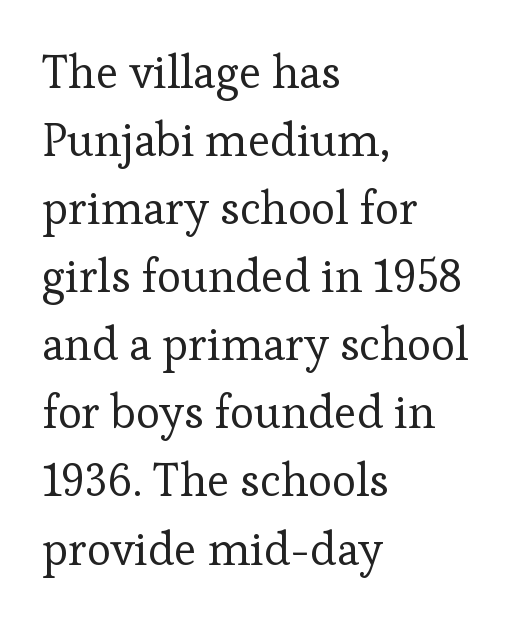
The image shows 46 px regular-weight serif type, upright; set left-aligned, normal line spacing (1.48x), normal letter spacing, not underlined; low stroke contrast and a medium x-height.
